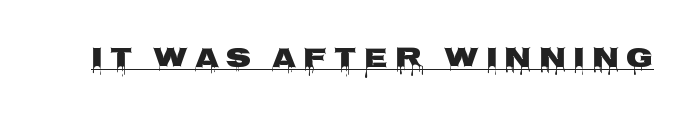
The image shows 28 px heavy, wide sans-serif type, upright; set unusually wide letter spacing (+0.24 em), underlined; low stroke contrast and a large x-height.
